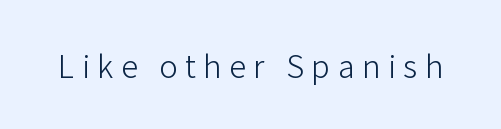
The image shows 31 px light sans-serif type, upright; set unusually wide letter spacing (+0.24 em), not underlined; low stroke contrast and a medium x-height.
